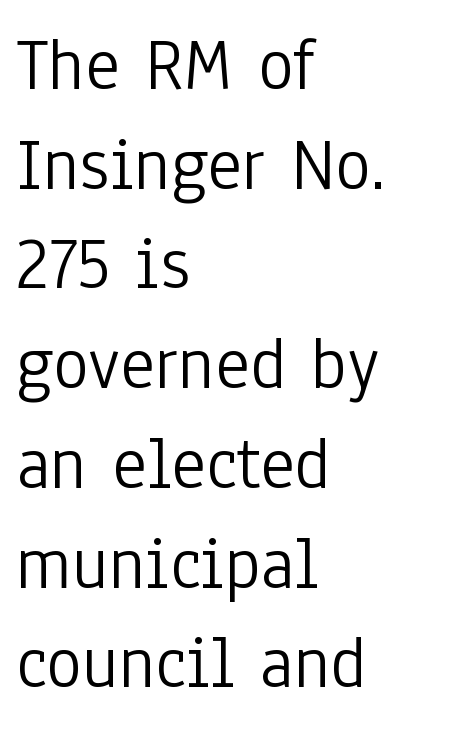
The image shows 75 px light, condensed sans-serif type, upright; set left-aligned, normal line spacing (1.33x), normal letter spacing, not underlined; low stroke contrast and a medium x-height.
